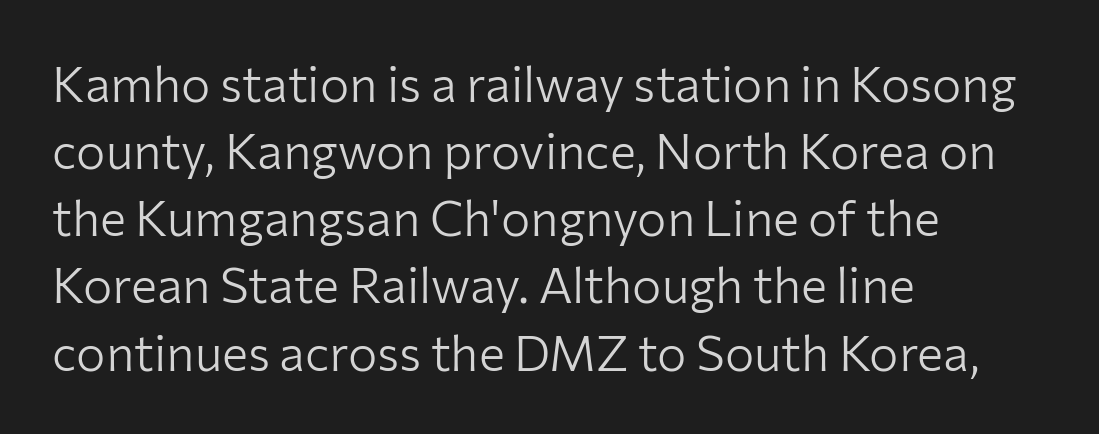
{"serif": "no", "italic": "no", "bold": "no", "weight": "light", "width": "normal", "stroke_contrast": "low", "x_height": "medium", "monospaced": "no", "underline": "no", "align": "left", "line_spacing": "normal", "line_spacing_ratio": 1.37, "letter_spacing": "normal", "letter_spacing_em": 0.0, "glyph_px": 49}
